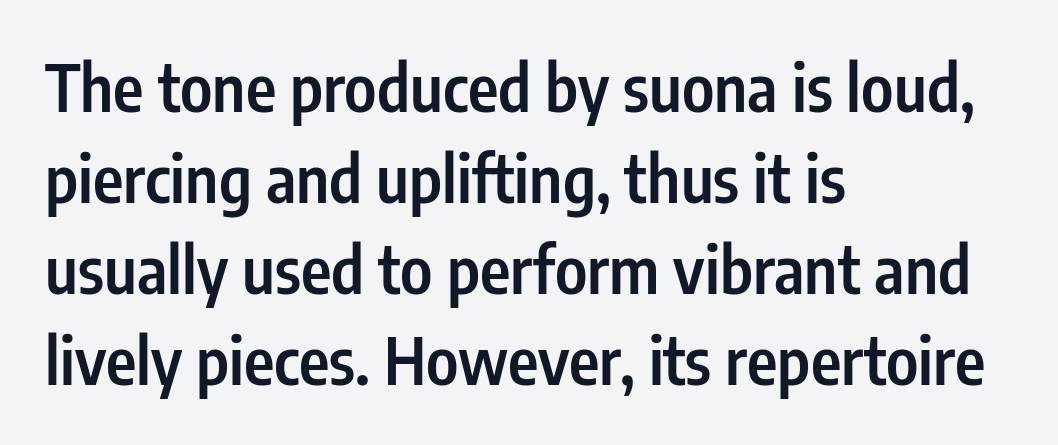
{"serif": "no", "italic": "no", "bold": "semi", "weight": "semibold", "width": "condensed", "stroke_contrast": "low", "x_height": "medium", "monospaced": "no", "underline": "no", "align": "left", "line_spacing": "normal", "line_spacing_ratio": 1.4, "letter_spacing": "normal", "letter_spacing_em": 0.0, "glyph_px": 65}
